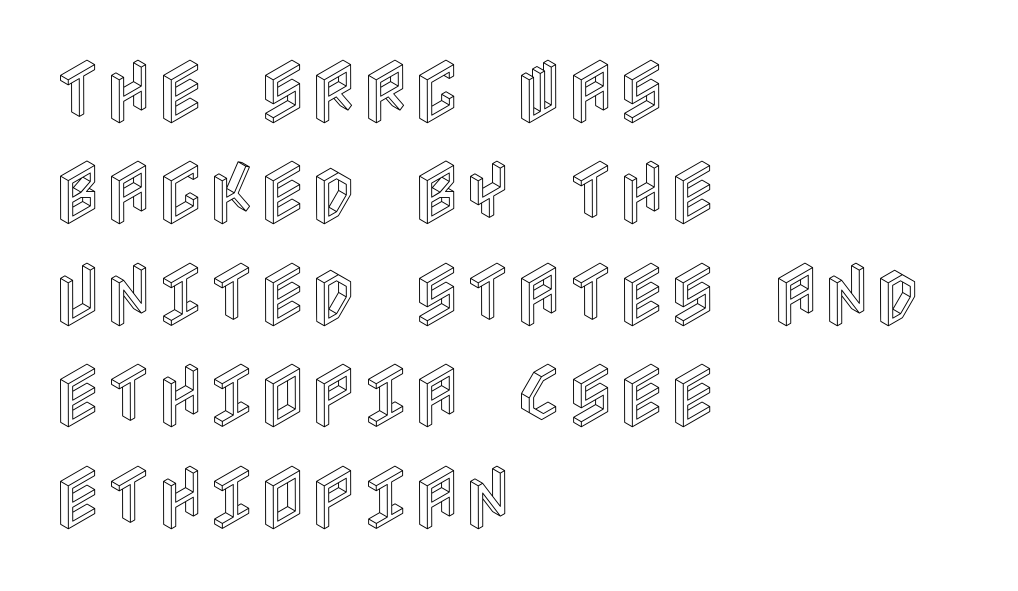
{"italic": "no", "width": "condensed", "x_height": "large", "underline": "no", "align": "left", "line_spacing": "normal", "line_spacing_ratio": 1.45, "letter_spacing": "normal", "letter_spacing_em": 0.0, "glyph_px": 70}
